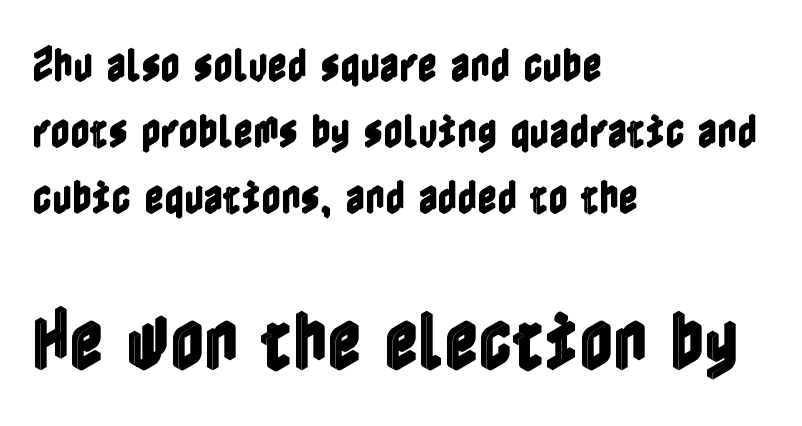
The image shows 66 px condensed type, upright; set left-aligned, line spacing 1.74x, normal letter spacing, not underlined; the second (bottom) block is 1.74x larger; a medium x-height.
